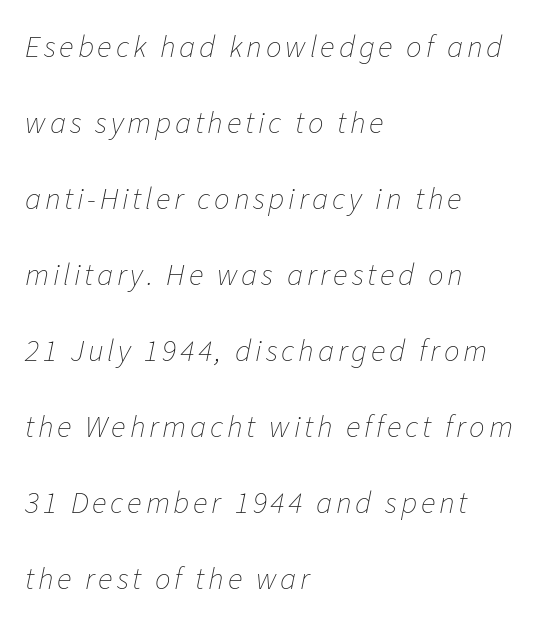
The weight tops out at a normal text grade. Looks like regular typesetting: each glyph gets only the width it needs. No word sits above an underline. All the whitespace from short lines collects on the right. One glance says open: line gaps are wider than usual. Quick note: italic.
